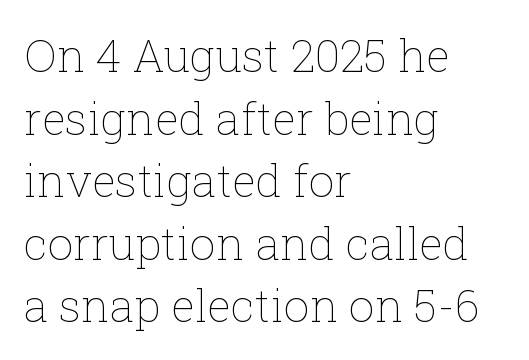
Nope, not italic — everything's standing straight. The rendering keeps characters at their native spacing. Stems here are at most as thick as an everyday book face. This block has exactly the height ordinary leading produces.
